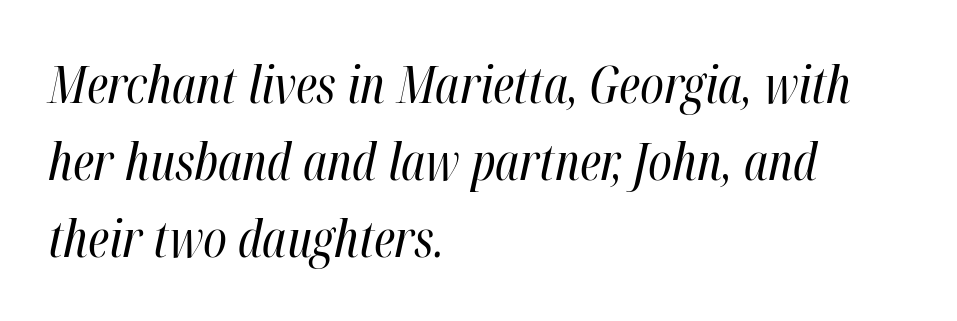
The image shows 51 px regular-weight, condensed type, italic (leaning right); set left-aligned, normal line spacing (1.51x), normal letter spacing, not underlined; high stroke contrast and a medium x-height.
